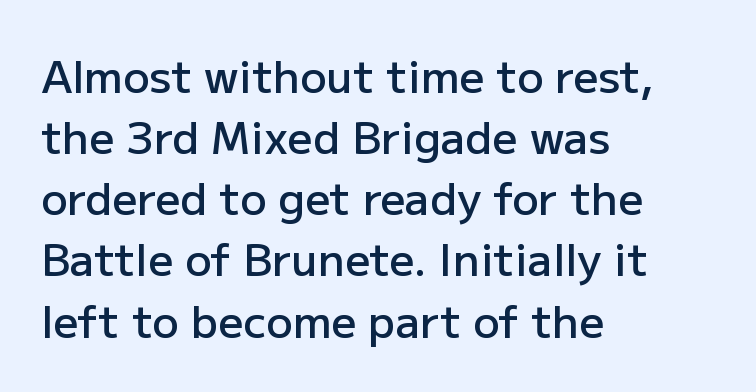
Q: Is the text bold? A: Semi-bold.
Q: Is the text italic (slanted)? A: No, it is upright.
Q: Is the typeface a serif or a sans-serif typeface? A: Sans-serif.
Q: Is the text underlined? A: No.
Q: How is the paragraph aligned? A: Left-aligned.
Q: Is the spacing between letters normal or unusually wide? A: Normal.
Q: Is the spacing between lines tight, normal or loose? A: Normal.
Q: Width (condensed, normal, or wide)? A: Normal.
Q: Stroke contrast? A: Low.
Q: x-height? A: Medium.
Q: Monospaced? A: No.
